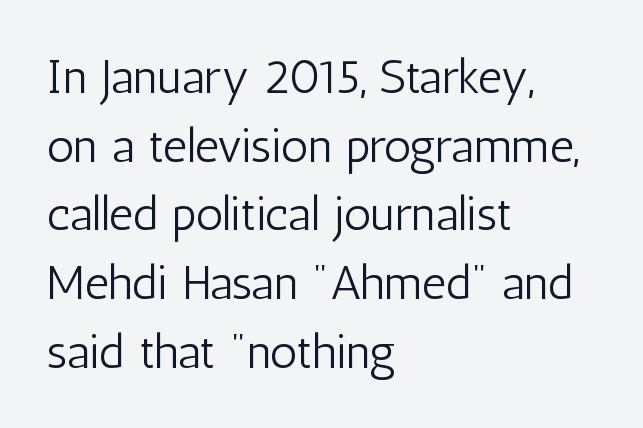
Q: Is the text bold? A: No.
Q: Is the text italic (slanted)? A: No, it is upright.
Q: Is the typeface a serif or a sans-serif typeface? A: Sans-serif.
Q: Is the text underlined? A: No.
Q: How is the paragraph aligned? A: Left-aligned.
Q: Is the spacing between letters normal or unusually wide? A: Normal.
Q: Is the spacing between lines tight, normal or loose? A: Normal.
Q: Width (condensed, normal, or wide)? A: Condensed.
Q: Stroke contrast? A: Low.
Q: x-height? A: Medium.
Q: Monospaced? A: No.
